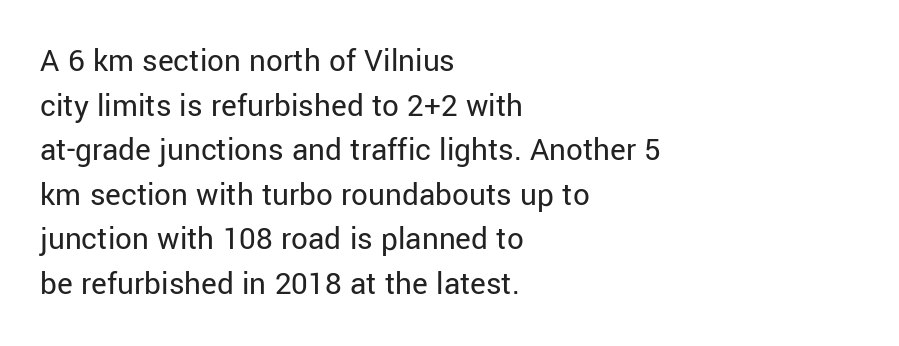
Q: Is the text bold? A: No.
Q: Is the text italic (slanted)? A: No, it is upright.
Q: Is the typeface a serif or a sans-serif typeface? A: Sans-serif.
Q: Is the text underlined? A: No.
Q: How is the paragraph aligned? A: Left-aligned.
Q: Is the spacing between letters normal or unusually wide? A: Normal.
Q: Is the spacing between lines tight, normal or loose? A: Normal.
Q: Width (condensed, normal, or wide)? A: Normal.
Q: Stroke contrast? A: Low.
Q: x-height? A: Medium.
Q: Monospaced? A: No.
